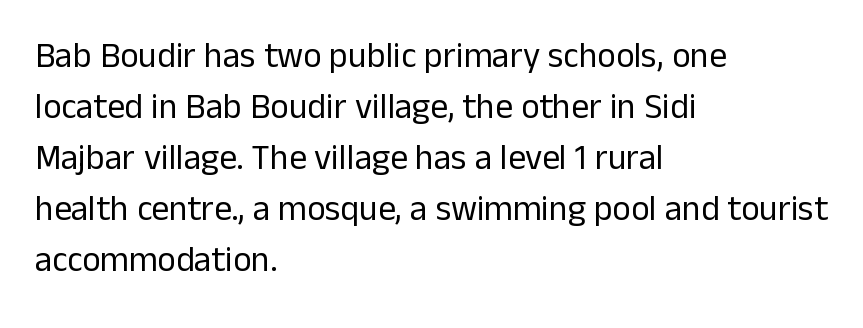
The image shows 35 px regular-weight sans-serif type, upright; set left-aligned, normal line spacing (1.46x), normal letter spacing, not underlined; low stroke contrast and a medium x-height.
